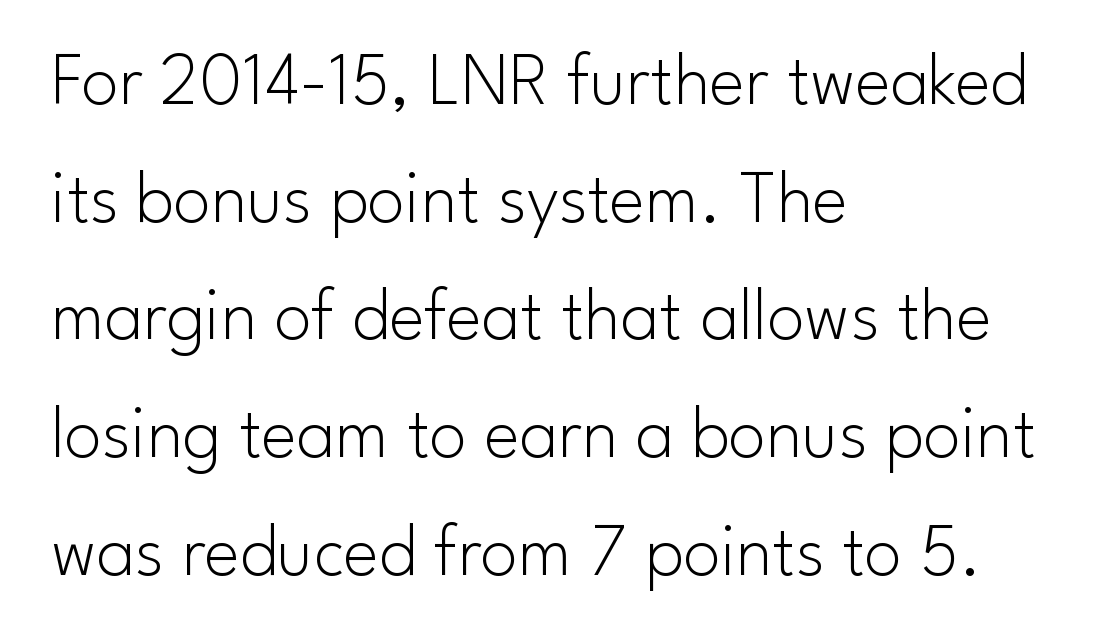
The image shows 75 px light sans-serif type, upright; set left-aligned, normal line spacing (1.57x), normal letter spacing, not underlined; low stroke contrast and a small x-height.
